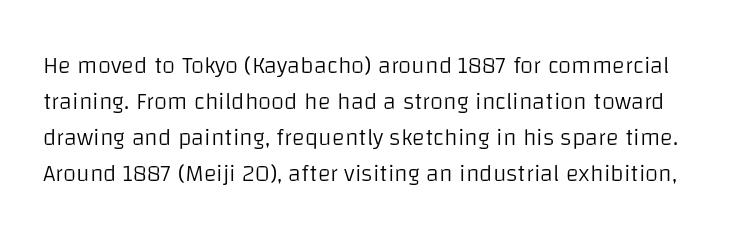
Every character sits straight up, as roman type does. Is the stroke heavy? The answer is a plain regular-or-lighter. Words appear dense and cohesive because spacing is normal. Just letters on the line, the space beneath them empty.
